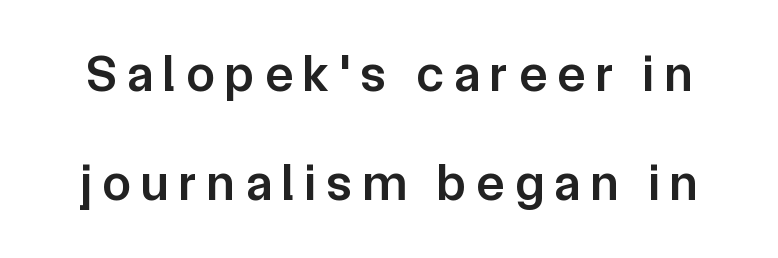
The image shows 51 px semibold sans-serif type, upright; set loose line spacing (2.14x), unusually wide letter spacing (+0.21 em), not underlined; low stroke contrast and a medium x-height.
